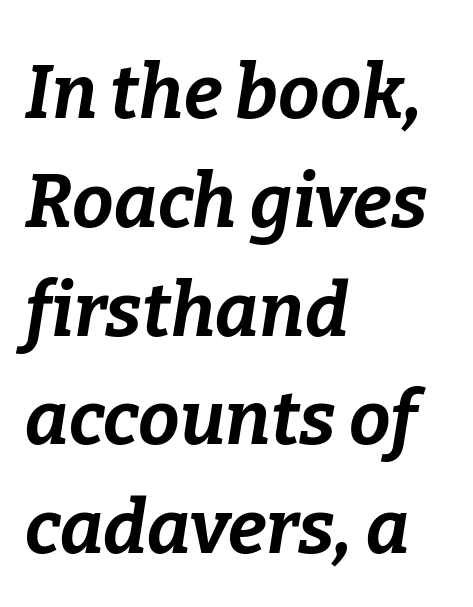
The rendering keeps characters at their native spacing. Caption: multi-line text, flush left, ragged right. Only glyphs here, with clear space below each row. Each letter keeps its own natural width here, so spacing adapts to shape.
